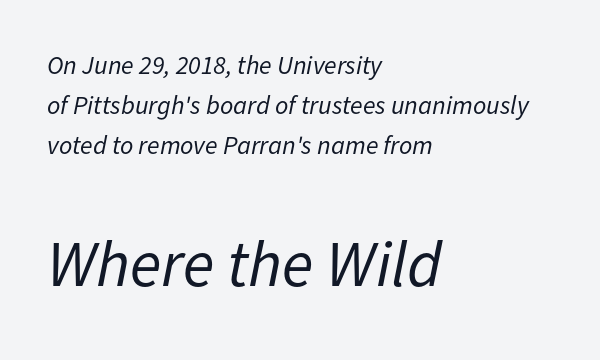
Q: Is the text bold? A: No.
Q: Is the text italic (slanted)? A: Yes, it leans right by about 11 degrees.
Q: Is the text underlined? A: No.
Q: How is the paragraph aligned? A: Left-aligned.
Q: Is the spacing between letters normal or unusually wide? A: Normal.
Q: Is the spacing between lines tight, normal or loose? A: Normal.
Q: Which block of text is set in a larger size, the first (top) or the second (bottom)? A: The second (bottom) one.
Q: Width (condensed, normal, or wide)? A: Normal.
Q: Stroke contrast? A: Low.
Q: x-height? A: Medium.
Q: Monospaced? A: No.
